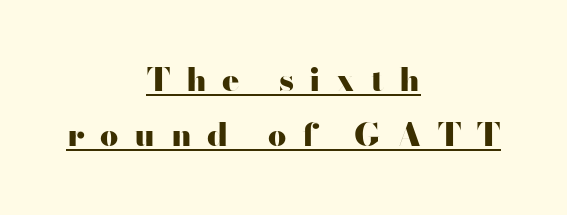
{"serif": "no", "italic": "no", "bold": "yes", "weight": "heavy", "width": "wide", "stroke_contrast": "high", "x_height": "small", "monospaced": "no", "underline": "yes", "align": "center", "line_spacing_ratio": 1.72, "letter_spacing": "wide", "letter_spacing_em": 0.49, "glyph_px": 32}
